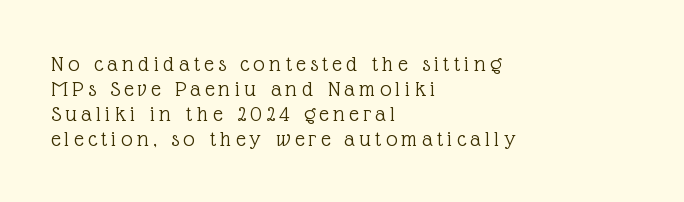
Q: Is the text bold? A: No.
Q: Is the text italic (slanted)? A: No, it is upright.
Q: Is the text underlined? A: No.
Q: How is the paragraph aligned? A: Left-aligned.
Q: Is the spacing between letters normal or unusually wide? A: Unusually wide.
Q: Is the spacing between lines tight, normal or loose? A: Tight.
